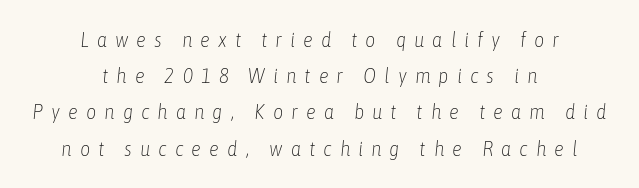
Q: Is the text bold? A: No.
Q: Is the text italic (slanted)? A: Yes, it leans right by about 6 degrees.
Q: Is the text underlined? A: No.
Q: How is the paragraph aligned? A: Centered.
Q: Is the spacing between letters normal or unusually wide? A: Unusually wide.
